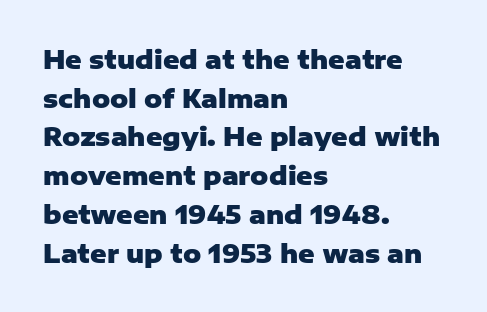
Q: Is the text bold? A: Yes.
Q: Is the text italic (slanted)? A: No, it is upright.
Q: Is the text underlined? A: No.
Q: How is the paragraph aligned? A: Left-aligned.
Q: Is the spacing between letters normal or unusually wide? A: Normal.
Q: Is the spacing between lines tight, normal or loose? A: Normal.
